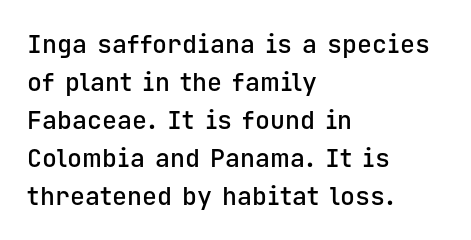
Q: Is the text bold? A: Semi-bold.
Q: Is the text italic (slanted)? A: No, it is upright.
Q: Is the text underlined? A: No.
Q: How is the paragraph aligned? A: Left-aligned.
Q: Is the spacing between letters normal or unusually wide? A: Normal.
Q: Is the spacing between lines tight, normal or loose? A: Normal.
